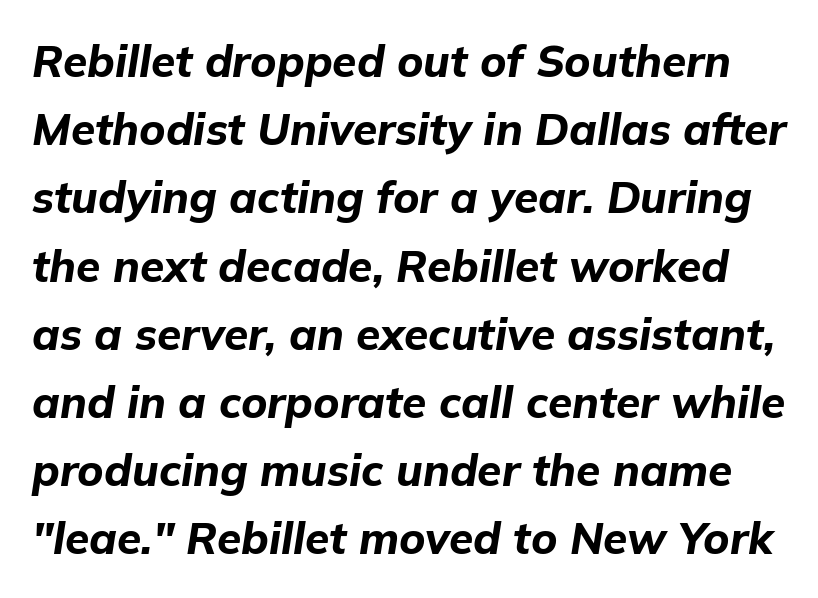
{"italic": "yes", "lean": "right", "slant_degrees": 9, "bold": "yes", "weight": "bold", "width": "normal", "stroke_contrast": "low", "x_height": "medium", "monospaced": "no", "underline": "no", "line_spacing": "normal", "line_spacing_ratio": 1.55, "letter_spacing": "normal", "letter_spacing_em": 0.0, "glyph_px": 44}
